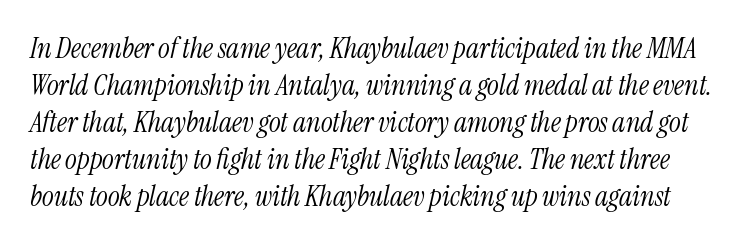
Stems here are at most as thick as an everyday book face. Do the characters align in a grid? No, the font is proportional. Regarding leading, the lines here are spaced in the standard way. Examine the stroke ends and you'll spot serifs.
